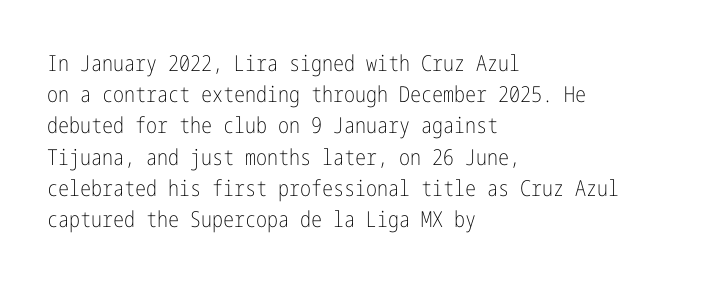
Q: Is the text bold? A: No.
Q: Is the text italic (slanted)? A: No, it is upright.
Q: Is the text underlined? A: No.
Q: How is the paragraph aligned? A: Left-aligned.
Q: Is the spacing between letters normal or unusually wide? A: Normal.
Q: Is the spacing between lines tight, normal or loose? A: Normal.
